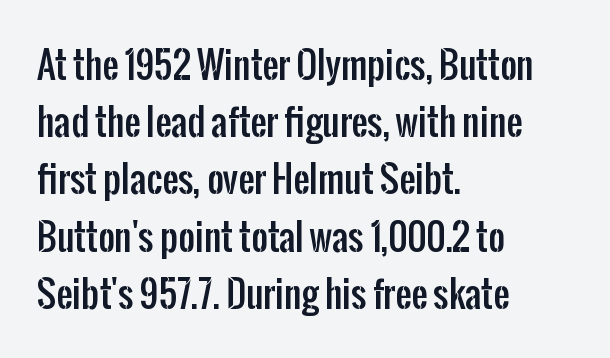
If you measured baseline to baseline, you'd find a middling distance. Do the characters align in a grid? No, the font is proportional. The space beneath each line is pristine and unruled. Is this a sans? Yes — the strokes have no serifs. If you drew a line through each stem, it would be perfectly vertical.
